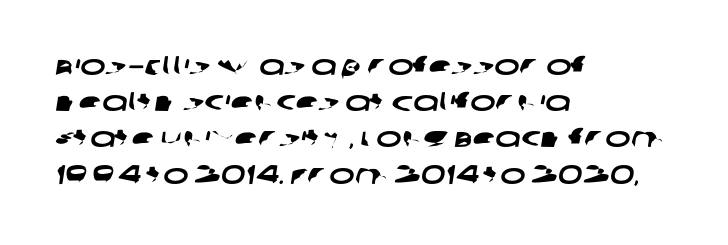
{"underline": "no", "align": "left", "line_spacing": "normal", "line_spacing_ratio": 1.34, "letter_spacing": "normal", "letter_spacing_em": 0.0, "glyph_px": 27}
